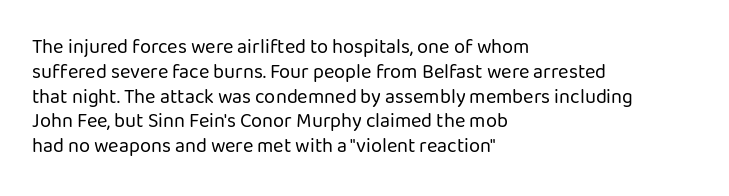
Each stroke keeps to a modest, everyday thickness or less. The type is set solid horizontally, with unmodified tracking. Italic: no, the glyphs are upright roman. In CSS terms this would be text-align: left.
